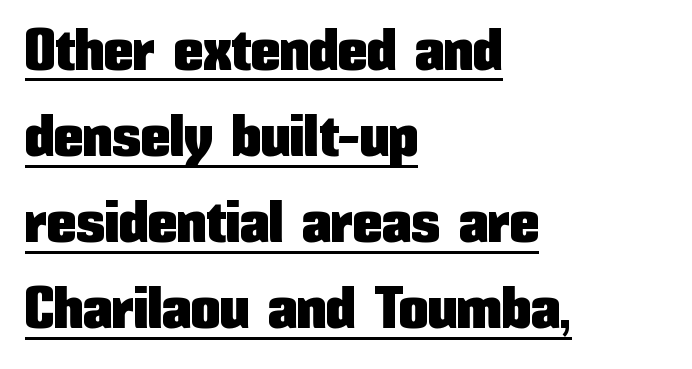
Q: Is the text italic (slanted)? A: No, it is upright.
Q: Is the typeface a serif or a sans-serif typeface? A: Sans-serif.
Q: Is the text underlined? A: Yes.
Q: How is the paragraph aligned? A: Left-aligned.
Q: Is the spacing between letters normal or unusually wide? A: Normal.
Q: Is the spacing between lines tight, normal or loose? A: Normal.
Q: Width (condensed, normal, or wide)? A: Condensed.
Q: Stroke contrast? A: Low.
Q: x-height? A: Medium.
Q: Monospaced? A: No.
